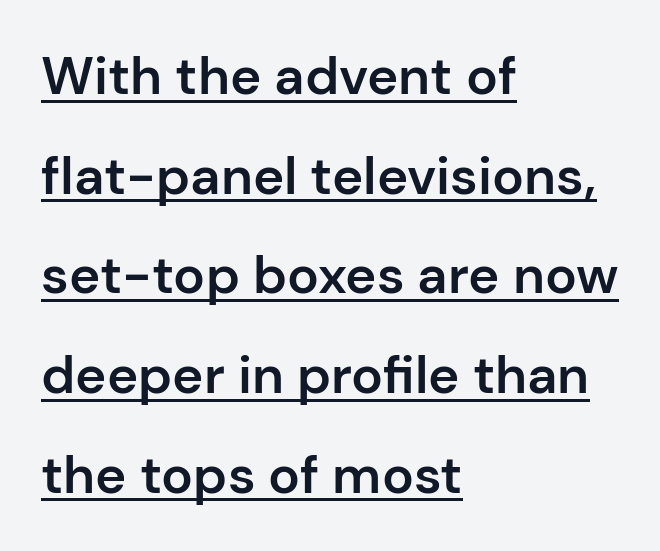
Q: Is the text bold? A: Semi-bold.
Q: Is the text italic (slanted)? A: No, it is upright.
Q: Is the typeface a serif or a sans-serif typeface? A: Sans-serif.
Q: Is the text underlined? A: Yes.
Q: How is the paragraph aligned? A: Left-aligned.
Q: Is the spacing between letters normal or unusually wide? A: Normal.
Q: Width (condensed, normal, or wide)? A: Normal.
Q: Stroke contrast? A: Low.
Q: x-height? A: Medium.
Q: Monospaced? A: No.
